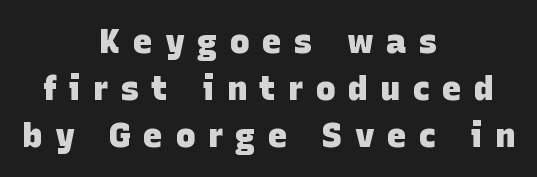
In terms of letterspacing, this is a distinctly airy, spread setting. Unlike a traditional serif, this face leaves its strokes unadorned. Students, this is bold: see how much ink each stroke carries. Layout note: lines centered. Line spacing here is normal. Think of a printed novel: that variable character pitch is what you see here.
